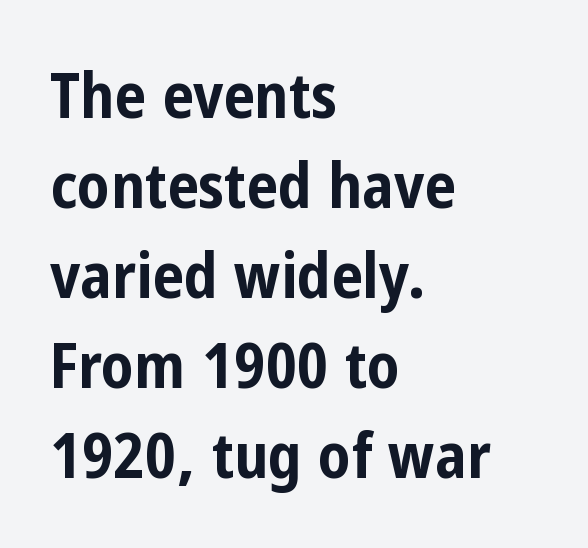
Proportional: the letters do not fall into vertical columns. The letters stand upright; this is a roman face. Observe the ordinary spacing: letters are neighbours, not strangers. Typographically, this falls in the sans-serif category. Honestly, there is no underline to notice here at all.
